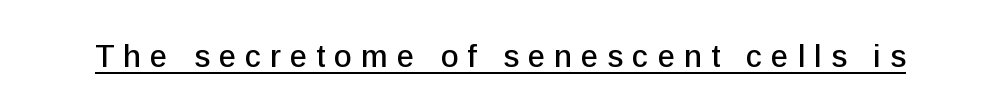
To sum up the face: it is a sans, with no serifs. The letters stand upright; this is a roman face. Each letter keeps its own natural width here, so spacing adapts to shape. Honestly, the letter spacing is so wide it's the main thing you notice. The rendered words wear a rule along their underside.
